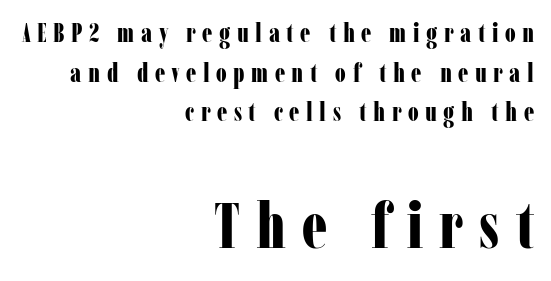
The line texture is sparse and dotted thanks to wide tracking. Quick note: not italic, upright. Leading: standard. Block two is the big one; block one sits smaller above it. As a designer I'd log this as weight 700, bold. The face used here is proportionally spaced, like ordinary book or web type.
